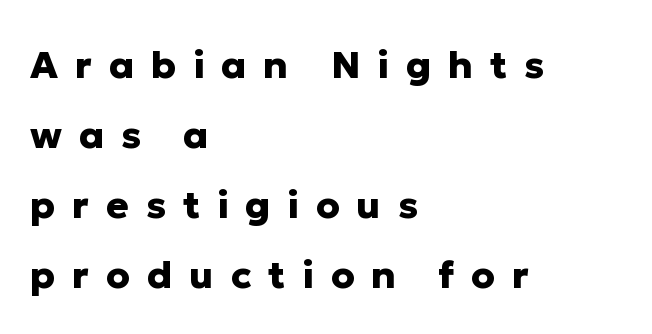
The image shows 38 px heavy sans-serif type, upright; set left-aligned, line spacing 1.84x, unusually wide letter spacing (+0.44 em), not underlined; low stroke contrast and a medium x-height.
